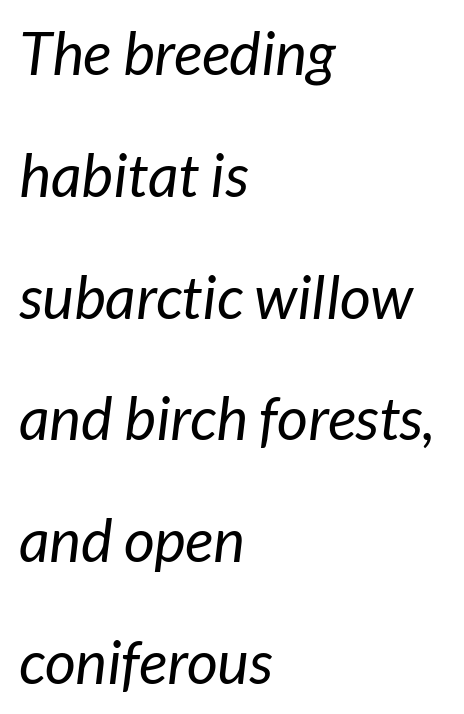
The image shows 60 px regular-weight sans-serif type; set left-aligned, loose line spacing (2.03x), normal letter spacing, not underlined; low stroke contrast and a medium x-height.
